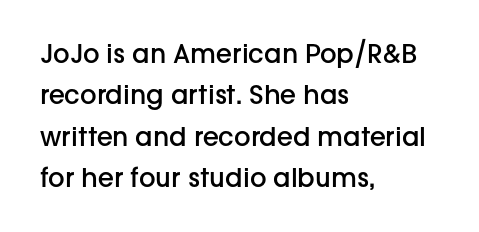
{"italic": "no", "bold": "semi", "underline": "no", "align": "left", "line_spacing": "normal", "line_spacing_ratio": 1.59, "letter_spacing": "normal", "letter_spacing_em": 0.0, "glyph_px": 26}
